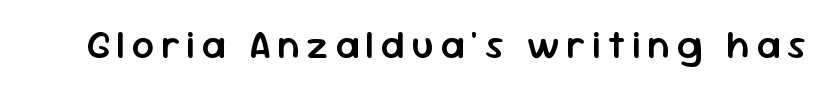
Serif or sans? Sans — the stroke terminals are bare. Slightly chunky letters — semibold, I'd say, not full bold. Varying glyph widths throughout — classic text-font behaviour. Has an underline been added? It has not. This sample uses an upright cut, with every glyph sitting square on the baseline.
